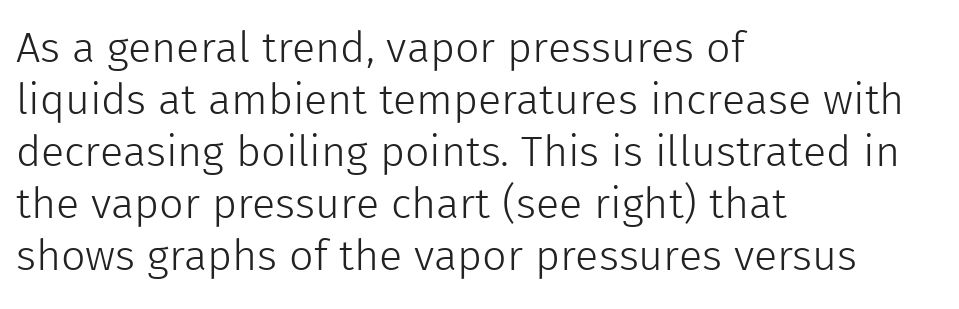
The image shows 43 px light sans-serif type, upright; set left-aligned, line spacing 1.21x, normal letter spacing, not underlined; a medium x-height.
